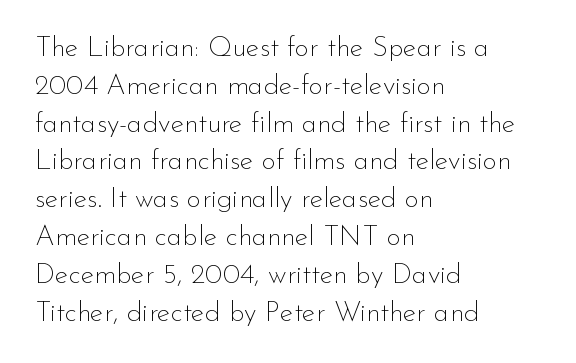
These lines are composed in type without serifs. A typesetter would call this proportional, since set widths differ per character. Stroke mass is kept to a normal reading level or below. Honestly, the row spacing looks completely unremarkable. Teacher's note: observe the even left margin — that is flush-left alignment.
